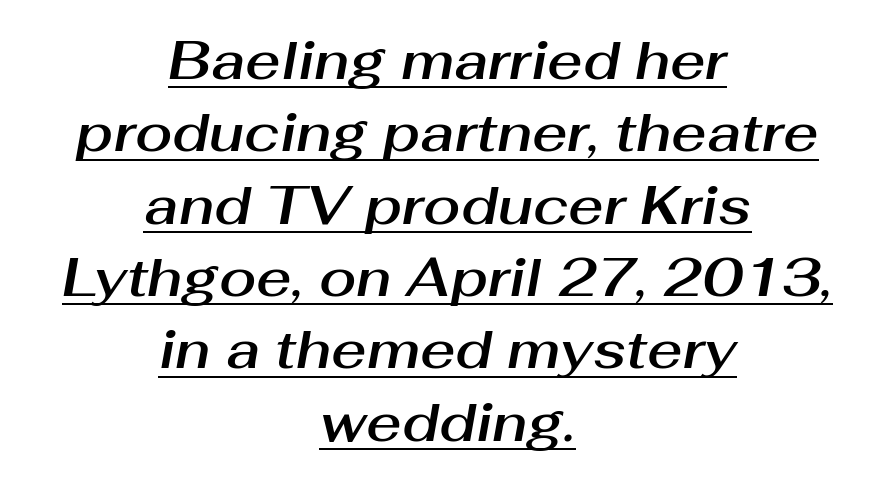
The image shows 54 px text type, italic (leaning right); set centered, normal line spacing (1.34x), normal letter spacing, underlined; medium stroke contrast and a medium x-height.
